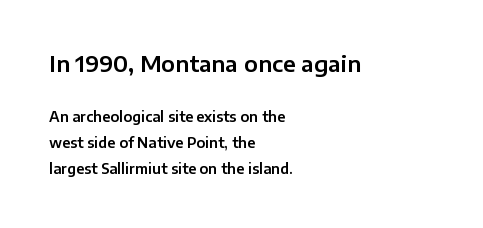
Q: Is the text italic (slanted)? A: No, it is upright.
Q: Is the text underlined? A: No.
Q: How is the paragraph aligned? A: Left-aligned.
Q: Is the spacing between letters normal or unusually wide? A: Normal.
Q: Which block of text is set in a larger size, the first (top) or the second (bottom)? A: The first (top) one.
